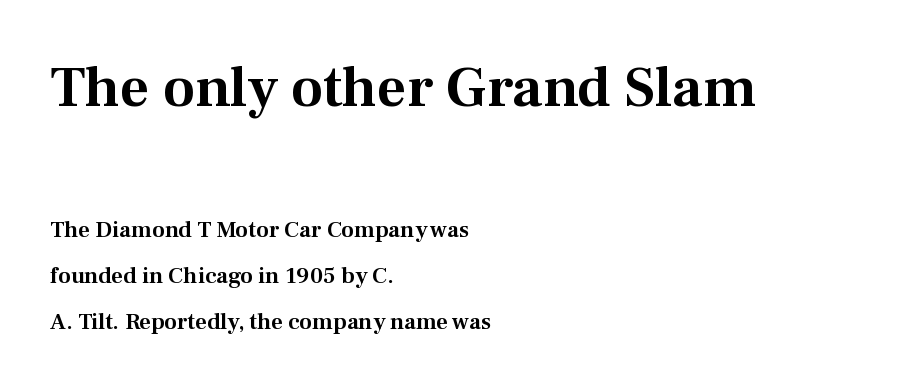
You could fit nearly another row in the gap between these rows. Unmarked baselines from the first word to the last. Italic: no, the glyphs are upright roman. The letters advance in unequal steps, a hallmark of proportional type. Type style note: has serifs.
